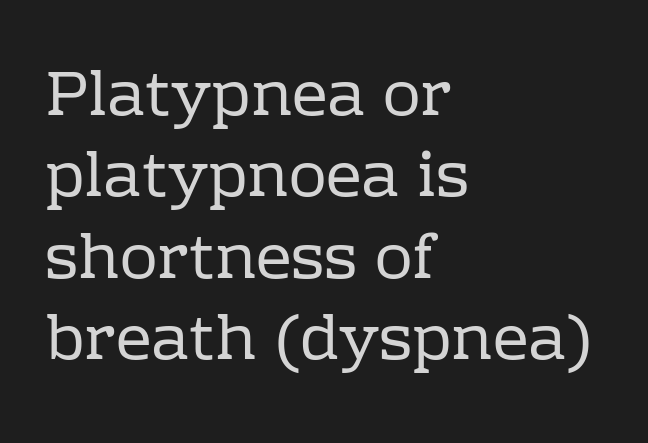
{"serif": "yes", "italic": "no", "bold": "no", "weight": "regular", "width": "normal", "stroke_contrast": "low", "x_height": "medium", "monospaced": "no", "underline": "no", "align": "left", "line_spacing": "normal", "line_spacing_ratio": 1.29, "letter_spacing": "normal", "letter_spacing_em": 0.0, "glyph_px": 63}
